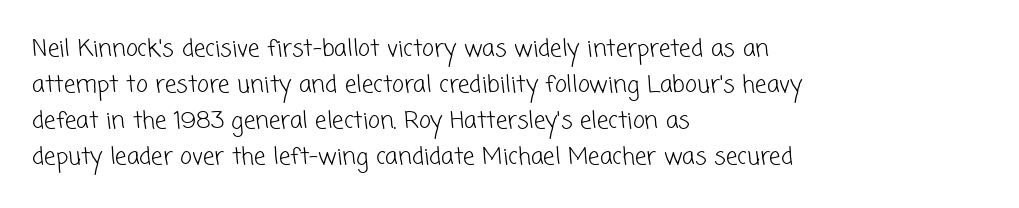
Q: Is the text bold? A: No.
Q: Is the text underlined? A: No.
Q: How is the paragraph aligned? A: Left-aligned.
Q: Is the spacing between letters normal or unusually wide? A: Normal.
Q: Is the spacing between lines tight, normal or loose? A: Normal.
